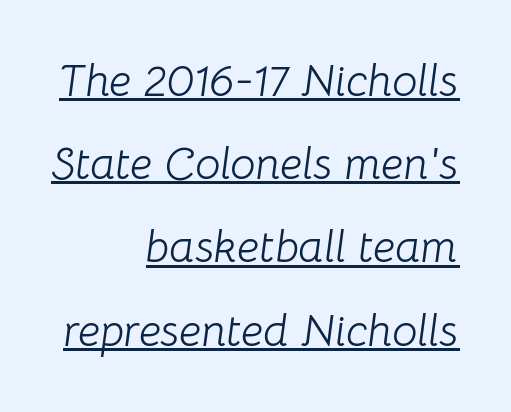
The lines in this sample share a right terminus and differ only in where they begin. The passage shown is typed in a proportional face where columns would drift. Is the type slanted? Yes — the strokes lean at a clear angle. No extra ink here — the face is not bold.
